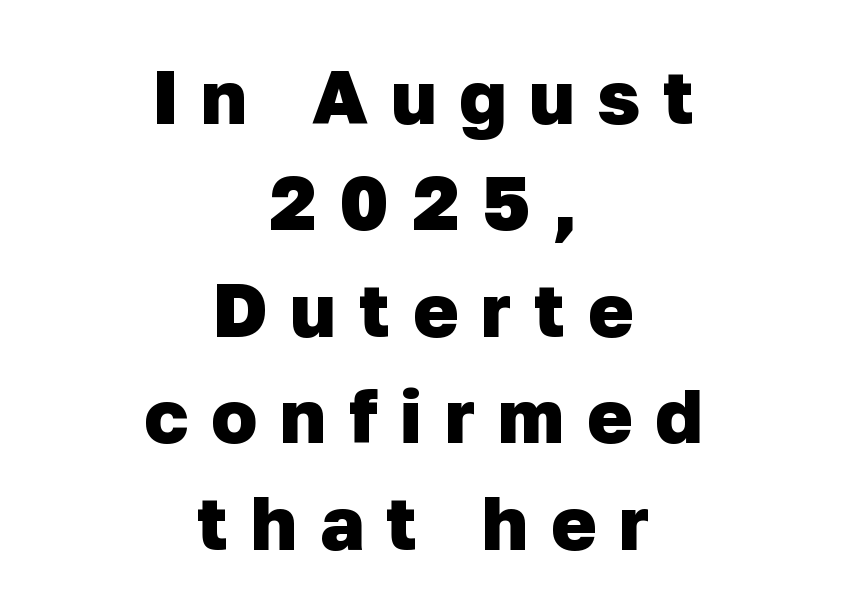
Looks like regular typesetting: each glyph gets only the width it needs. Horizontally, the lines are justified to the midpoint only. The letters are spread apart with noticeably loose tracking. What weight is shown? A full bold with thick strokes.
